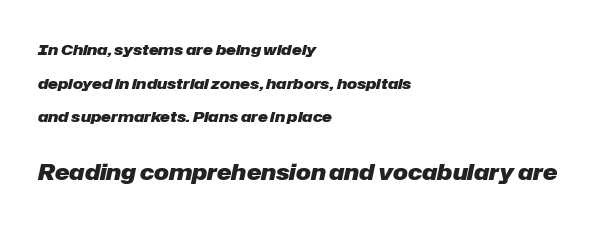
Q: Is the text bold? A: Yes.
Q: Is the text italic (slanted)? A: Yes, it leans right by about 12 degrees.
Q: Is the text underlined? A: No.
Q: How is the paragraph aligned? A: Left-aligned.
Q: Is the spacing between letters normal or unusually wide? A: Normal.
Q: Is the spacing between lines tight, normal or loose? A: Loose.
Q: Which block of text is set in a larger size, the first (top) or the second (bottom)? A: The second (bottom) one.
